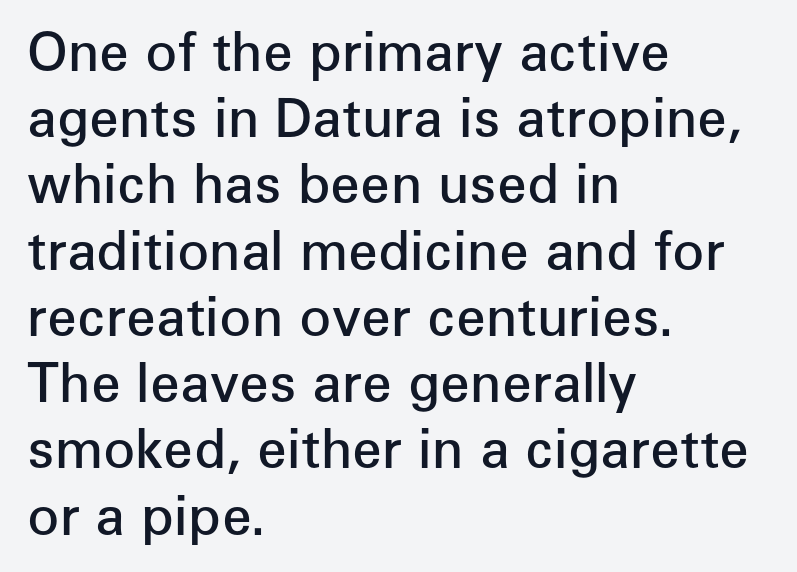
The image shows 53 px semibold sans-serif type, upright; set left-aligned, normal line spacing (1.25x), normal letter spacing, not underlined; low stroke contrast and a medium x-height.
